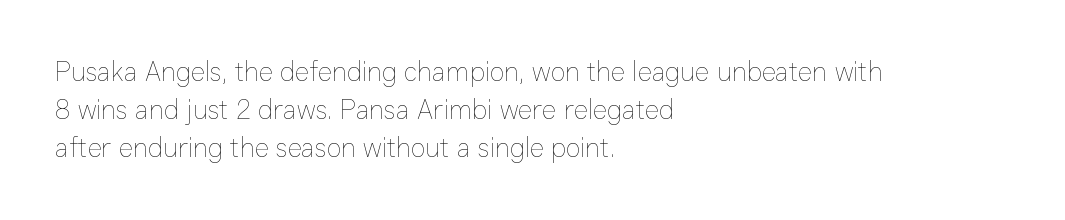
Short note: letters normally spaced. These lines are set flush left with a ragged right edge. The passage shown is not bold in any degree. Rows of type keep a routine distance in the vertical direction. This is the regular roman posture of the typeface.
